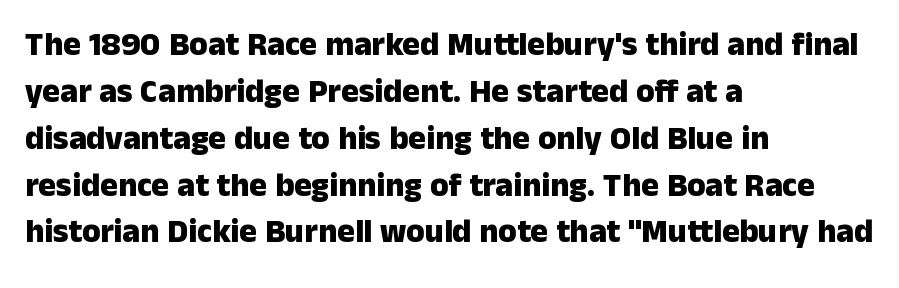
The image shows 33 px heavy sans-serif type, upright; set left-aligned, normal line spacing (1.42x), normal letter spacing, not underlined; low stroke contrast and a medium x-height.
